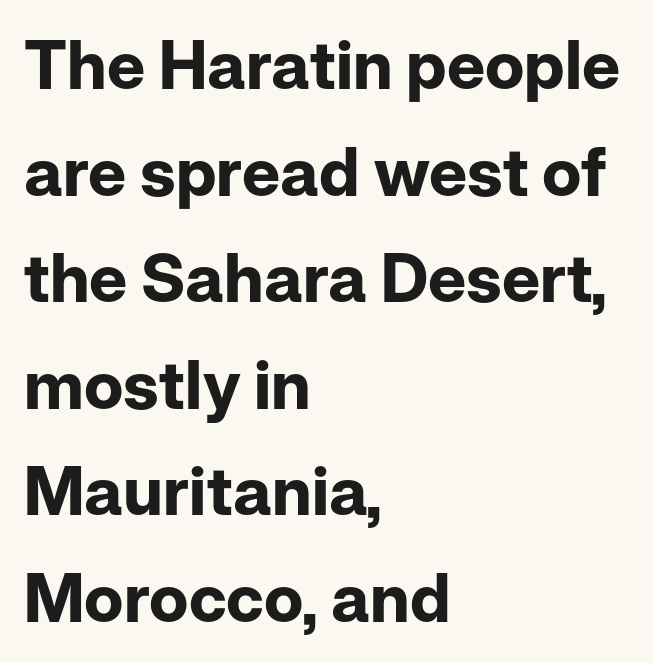
{"serif": "no", "italic": "no", "bold": "yes", "weight": "bold", "width": "normal", "stroke_contrast": "low", "x_height": "medium", "monospaced": "no", "underline": "no", "align": "left", "line_spacing": "normal", "line_spacing_ratio": 1.59, "letter_spacing": "normal", "letter_spacing_em": 0.0, "glyph_px": 67}
